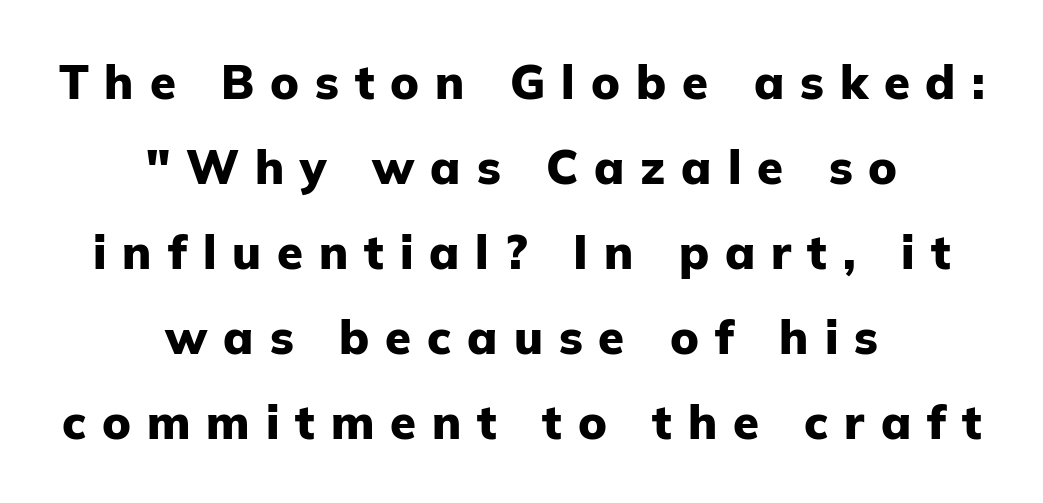
The image shows 47 px heavy sans-serif type, upright; set centered, line spacing 1.81x, unusually wide letter spacing (+0.34 em), not underlined; low stroke contrast and a medium x-height.
